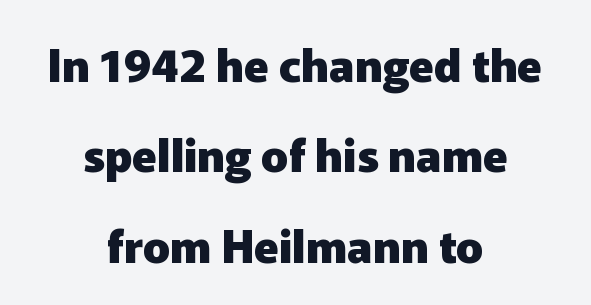
Each line is balanced around a shared central axis. Beneath every word, the page is bare. As a designer I'd log this as weight 700, bold. Note: no serifs on the glyphs. Each new line begins a long way beneath the previous one.
